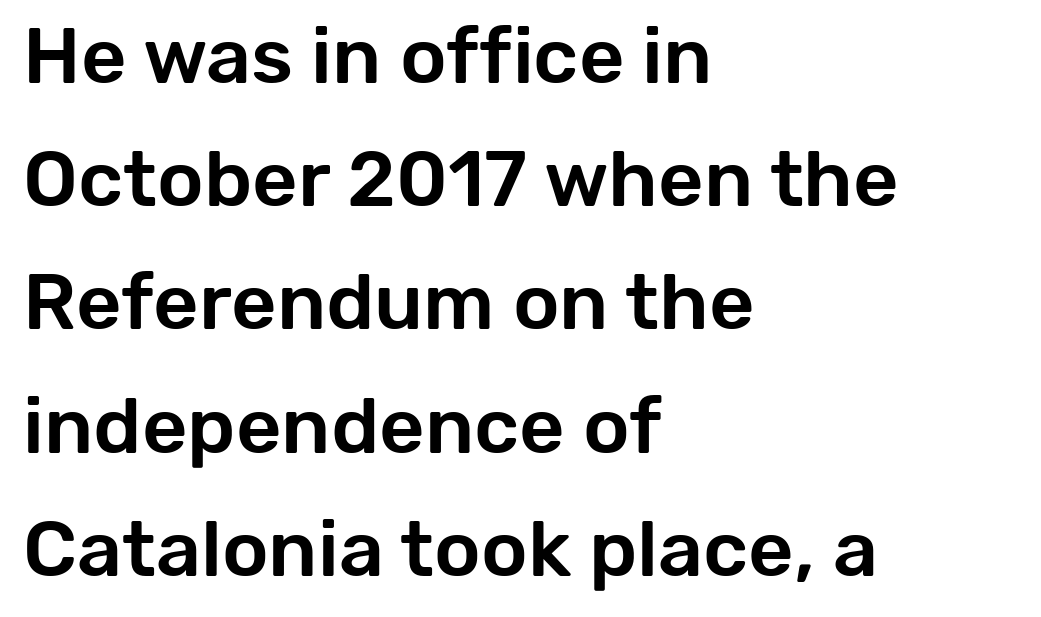
Q: Is the text italic (slanted)? A: No, it is upright.
Q: Is the typeface a serif or a sans-serif typeface? A: Sans-serif.
Q: Is the text underlined? A: No.
Q: How is the paragraph aligned? A: Left-aligned.
Q: Is the spacing between letters normal or unusually wide? A: Normal.
Q: Is the spacing between lines tight, normal or loose? A: Normal.
Q: Width (condensed, normal, or wide)? A: Normal.
Q: Stroke contrast? A: Low.
Q: x-height? A: Medium.
Q: Monospaced? A: No.
